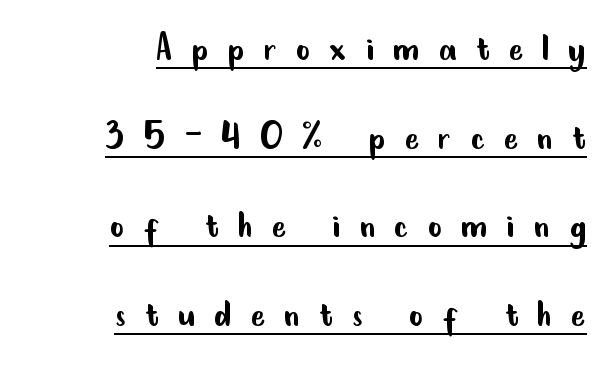
The typography opts for an upright posture over an oblique one. Is there much room between lines? Yes — plenty of vertical air separates them. You can see a thin bar hugging the bottom of the glyphs. The characters display no serif detailing; their extremities are plain. You could not count columns in this text — the font is proportionally spaced.
